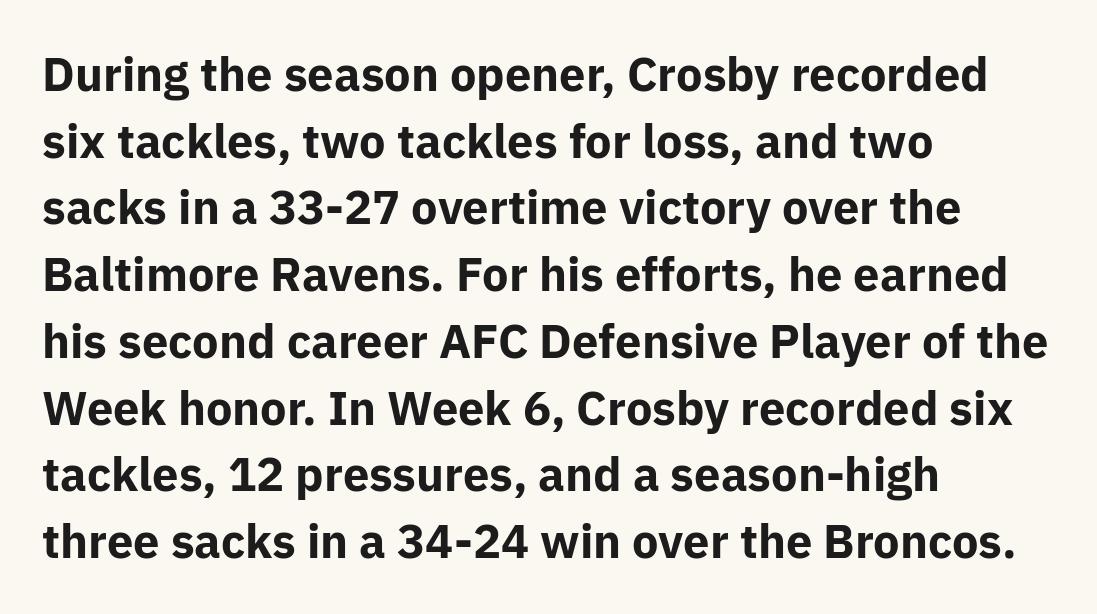
Q: Is the text bold? A: Yes.
Q: Is the text italic (slanted)? A: No, it is upright.
Q: Is the typeface a serif or a sans-serif typeface? A: Sans-serif.
Q: Is the text underlined? A: No.
Q: How is the paragraph aligned? A: Left-aligned.
Q: Is the spacing between letters normal or unusually wide? A: Normal.
Q: Is the spacing between lines tight, normal or loose? A: Normal.
Q: Width (condensed, normal, or wide)? A: Normal.
Q: Stroke contrast? A: Low.
Q: x-height? A: Medium.
Q: Monospaced? A: No.
